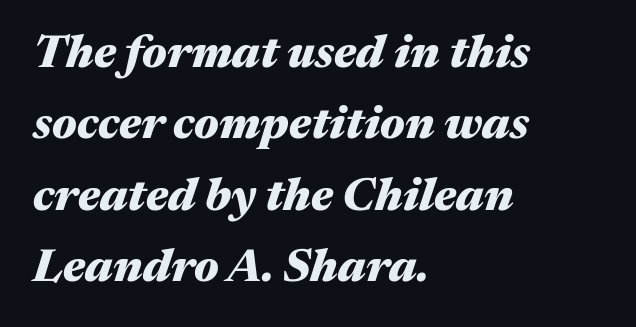
Do the characters align in a grid? No, the font is proportional. Short and long lines alike share a common starting point at left. Italic? Definitely — the glyphs are oblique. Between one letter and the next there's only the usual sliver of space. This rendering features lettering with no underline.
